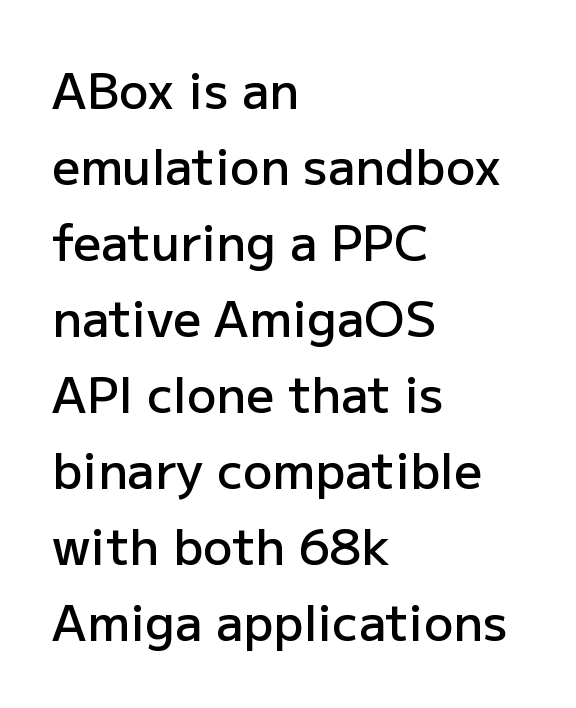
The face used here is proportionally spaced, like ordinary book or web type. Reading down the block, your eye returns to a fixed left position each line. Reading down the column, the eye jumps a familiar distance to each next line. Decoration check: the copy has no underline.
